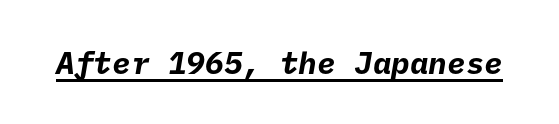
The image shows 31 px bold sans-serif type; set normal letter spacing, underlined; low stroke contrast and a medium x-height.
